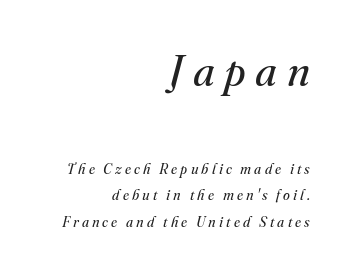
In terms of letterform style, serifs are clearly present. Is the lower block the larger one? No — the upper block carries the bigger type. Unbolded letterforms with no extra heft. The typography opts for an oblique posture over an upright one. Whoever set this chose breathing room over compactness in the vertical rhythm.
